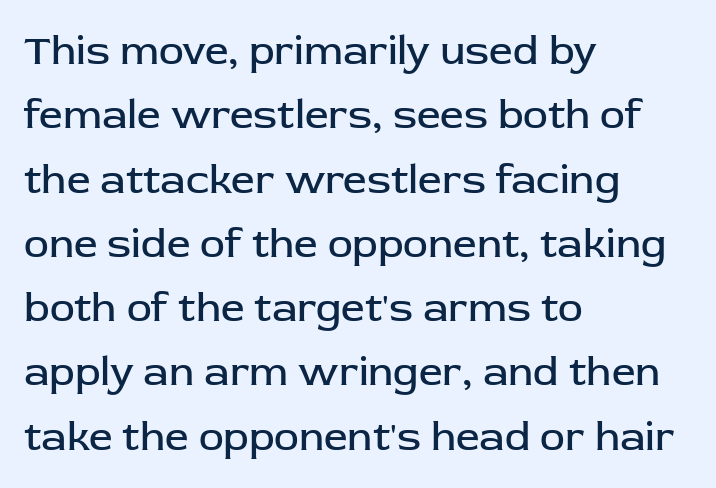
Q: Is the text bold? A: No.
Q: Is the text italic (slanted)? A: No, it is upright.
Q: Is the typeface a serif or a sans-serif typeface? A: Sans-serif.
Q: Is the text underlined? A: No.
Q: How is the paragraph aligned? A: Left-aligned.
Q: Is the spacing between letters normal or unusually wide? A: Normal.
Q: Is the spacing between lines tight, normal or loose? A: Normal.
Q: Width (condensed, normal, or wide)? A: Normal.
Q: Stroke contrast? A: Low.
Q: x-height? A: Medium.
Q: Monospaced? A: No.
